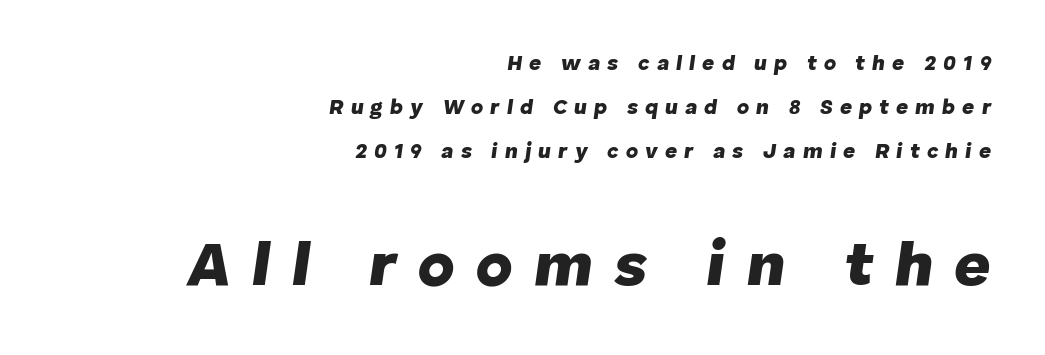
{"italic": "yes", "lean": "right", "slant_degrees": 8, "bold": "yes", "weight": "heavy", "width": "normal", "stroke_contrast": "low", "x_height": "medium", "monospaced": "no", "underline": "no", "align": "right", "line_spacing": "loose", "line_spacing_ratio": 2.1, "letter_spacing": "wide", "letter_spacing_em": 0.34, "larger_block": "second", "size_ratio": 3.0, "glyph_px": 63}
